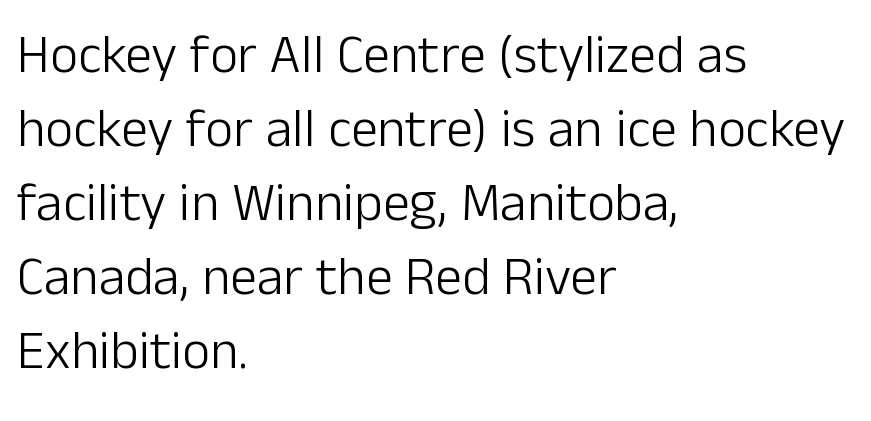
Q: Is the text bold? A: No.
Q: Is the text italic (slanted)? A: No, it is upright.
Q: Is the typeface a serif or a sans-serif typeface? A: Sans-serif.
Q: Is the text underlined? A: No.
Q: How is the paragraph aligned? A: Left-aligned.
Q: Is the spacing between letters normal or unusually wide? A: Normal.
Q: Is the spacing between lines tight, normal or loose? A: Normal.
Q: Width (condensed, normal, or wide)? A: Normal.
Q: Stroke contrast? A: Low.
Q: x-height? A: Medium.
Q: Monospaced? A: No.
